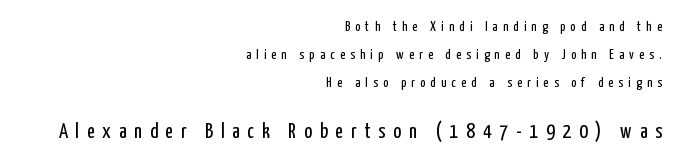
The image shows 21 px text type, upright; set right-aligned, loose line spacing (1.99x), unusually wide letter spacing (+0.37 em), not underlined; the second (bottom) block is 1.5x larger.
